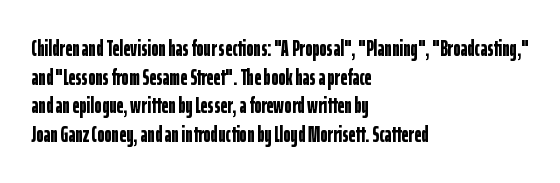
{"italic": "no", "bold": "yes", "underline": "no", "align": "left", "line_spacing": "normal", "line_spacing_ratio": 1.3, "letter_spacing": "normal", "letter_spacing_em": 0.0, "glyph_px": 22}
